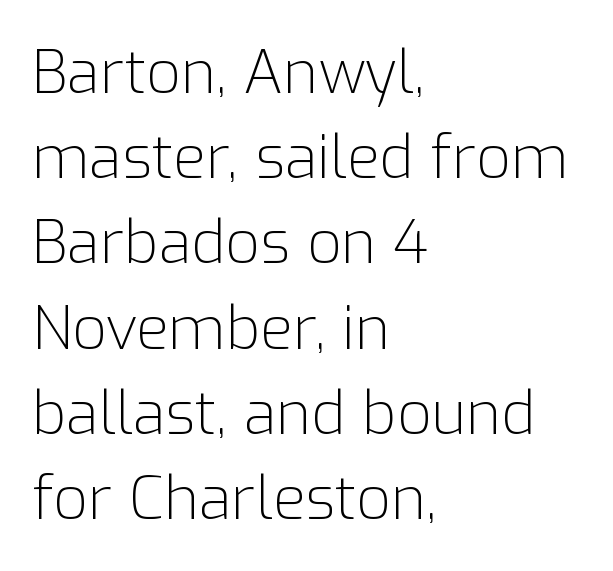
Q: Is the text bold? A: No.
Q: Is the text italic (slanted)? A: No, it is upright.
Q: Is the typeface a serif or a sans-serif typeface? A: Sans-serif.
Q: Is the text underlined? A: No.
Q: How is the paragraph aligned? A: Left-aligned.
Q: Is the spacing between letters normal or unusually wide? A: Normal.
Q: Is the spacing between lines tight, normal or loose? A: Normal.
Q: Width (condensed, normal, or wide)? A: Normal.
Q: Stroke contrast? A: Low.
Q: x-height? A: Medium.
Q: Monospaced? A: No.
